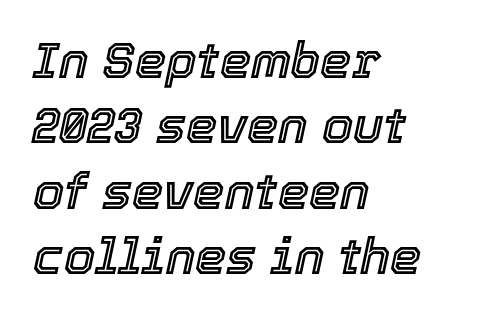
{"italic": "yes", "lean": "right", "slant_degrees": 12, "width": "normal", "x_height": "medium", "monospaced": "no", "underline": "no", "align": "left", "line_spacing": "normal", "line_spacing_ratio": 1.31, "letter_spacing": "normal", "letter_spacing_em": 0.0, "glyph_px": 50}
